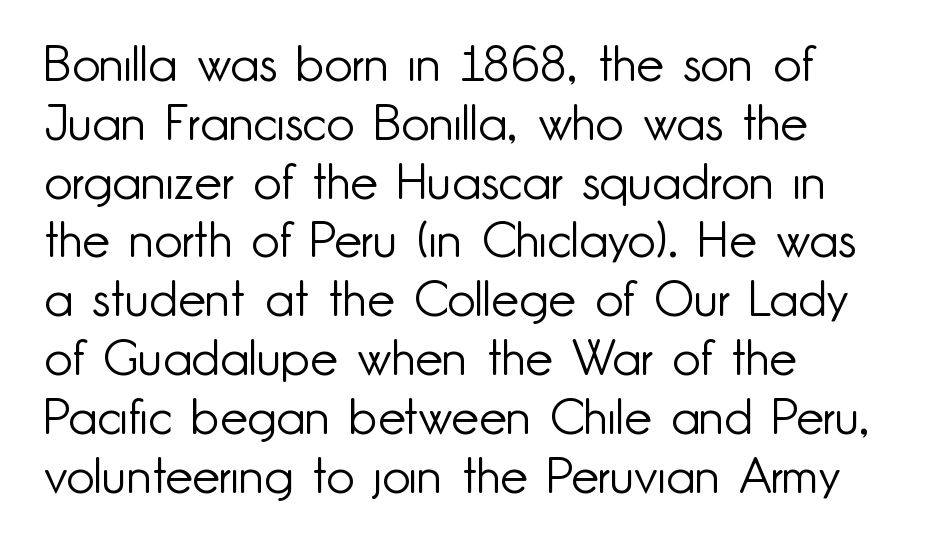
The image shows 49 px light sans-serif type, upright; set left-aligned, line spacing 1.2x, normal letter spacing, not underlined; low stroke contrast and a small x-height.
